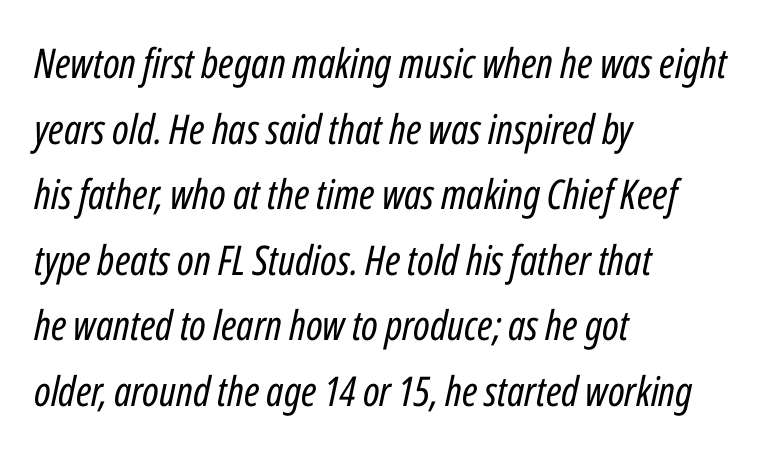
Q: Is the text bold? A: No.
Q: Is the text italic (slanted)? A: Yes, it leans right by about 12 degrees.
Q: Is the text underlined? A: No.
Q: How is the paragraph aligned? A: Left-aligned.
Q: Is the spacing between letters normal or unusually wide? A: Normal.
Q: Is the spacing between lines tight, normal or loose? A: Normal.
Q: Width (condensed, normal, or wide)? A: Condensed.
Q: Stroke contrast? A: Low.
Q: x-height? A: Medium.
Q: Monospaced? A: No.
